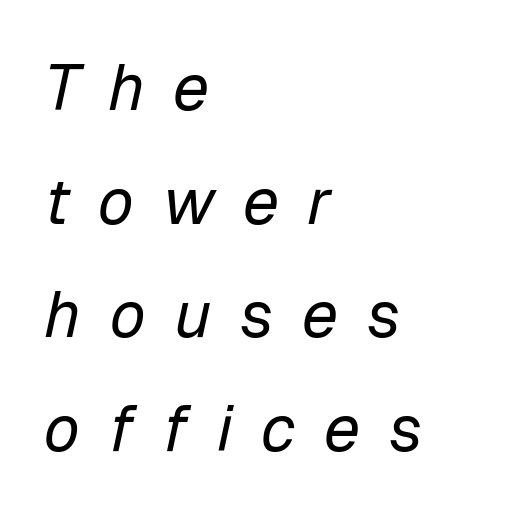
{"italic": "yes", "lean": "right", "slant_degrees": 12, "bold": "no", "weight": "regular", "width": "normal", "stroke_contrast": "low", "x_height": "medium", "monospaced": "no", "underline": "no", "align": "left", "line_spacing_ratio": 1.75, "letter_spacing": "wide", "letter_spacing_em": 0.44, "glyph_px": 65}
